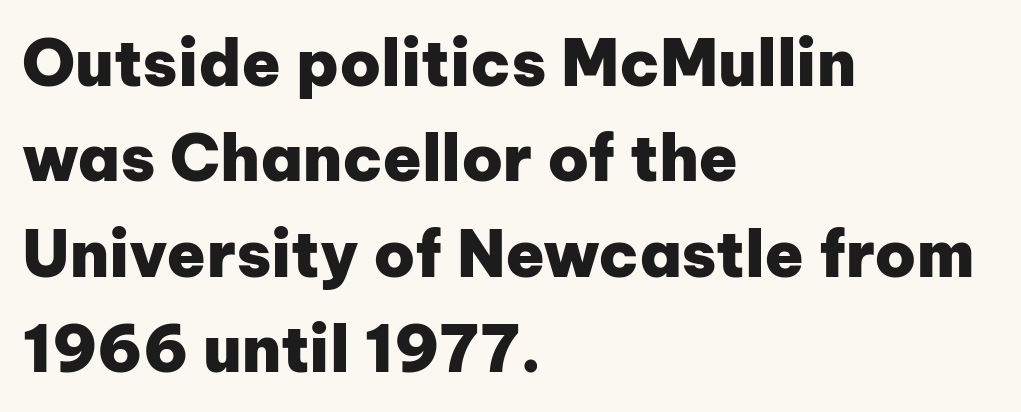
{"serif": "no", "italic": "no", "bold": "yes", "weight": "heavy", "width": "normal", "stroke_contrast": "low", "x_height": "medium", "monospaced": "no", "underline": "no", "align": "left", "line_spacing": "normal", "line_spacing_ratio": 1.49, "letter_spacing": "normal", "letter_spacing_em": 0.0, "glyph_px": 64}
